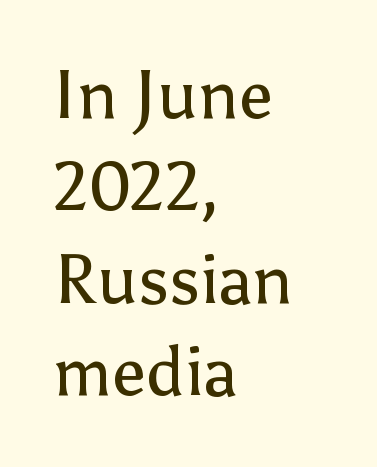
{"serif": "no", "italic": "no", "bold": "no", "weight": "regular", "width": "normal", "stroke_contrast": "low", "x_height": "medium", "monospaced": "no", "underline": "no", "align": "left", "line_spacing": "normal", "line_spacing_ratio": 1.36, "letter_spacing": "normal", "letter_spacing_em": 0.0, "glyph_px": 68}
